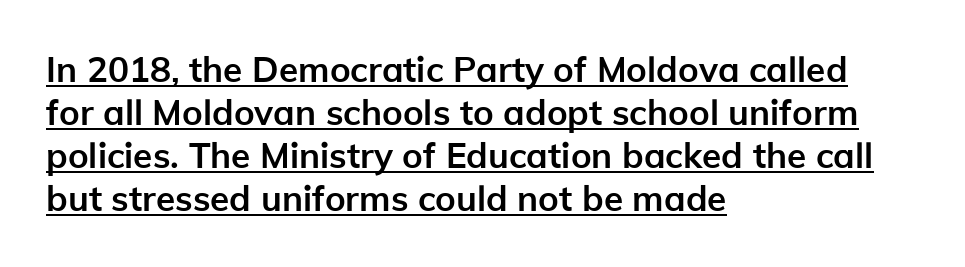
{"serif": "no", "italic": "no", "bold": "yes", "weight": "semibold", "width": "normal", "stroke_contrast": "low", "x_height": "medium", "monospaced": "no", "underline": "yes", "align": "left", "line_spacing_ratio": 1.23, "letter_spacing": "normal", "letter_spacing_em": 0.0, "glyph_px": 35}
